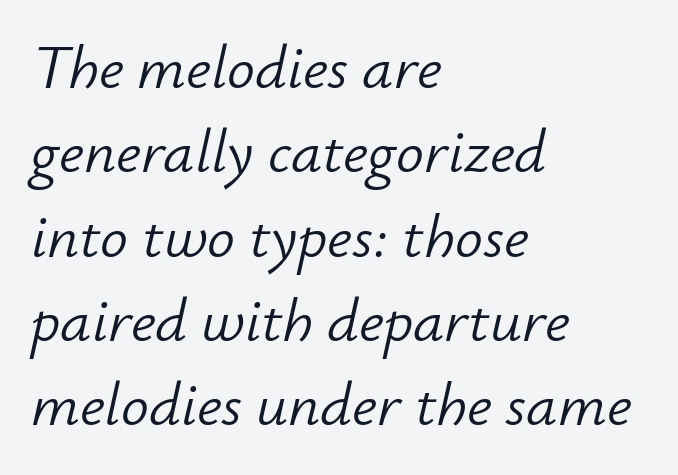
Note the varied advance widths — an 'i' is clearly narrower than an 'm'. These lines sit exactly where default settings would place them. Italic? Definitely — the glyphs are oblique. These lines stack with their left ends in a neat column. Each stroke keeps to a modest, everyday thickness or less.
